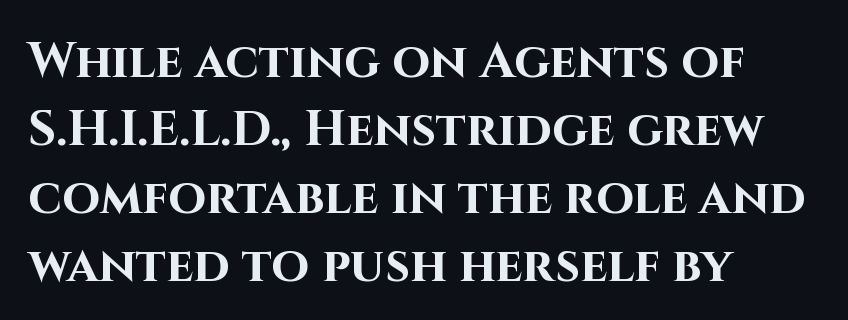
Q: Is the text bold? A: Yes.
Q: Is the text italic (slanted)? A: No, it is upright.
Q: Is the typeface a serif or a sans-serif typeface? A: Sans-serif.
Q: Is the text underlined? A: No.
Q: How is the paragraph aligned? A: Left-aligned.
Q: Is the spacing between letters normal or unusually wide? A: Normal.
Q: Is the spacing between lines tight, normal or loose? A: Normal.
Q: Width (condensed, normal, or wide)? A: Normal.
Q: Stroke contrast? A: High.
Q: x-height? A: Large.
Q: Monospaced? A: No.
